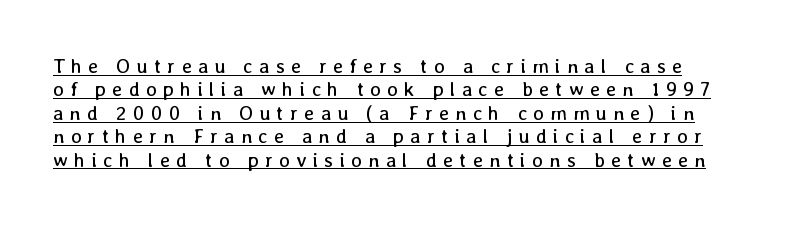
Each line of the rendering has a horizontal stroke beneath the glyphs. These lines have a slow, spaced-out rhythm from letter to letter. Vertical stems look standard width or narrower in stroke. Unlike italic type, these characters show no tilt at all.
